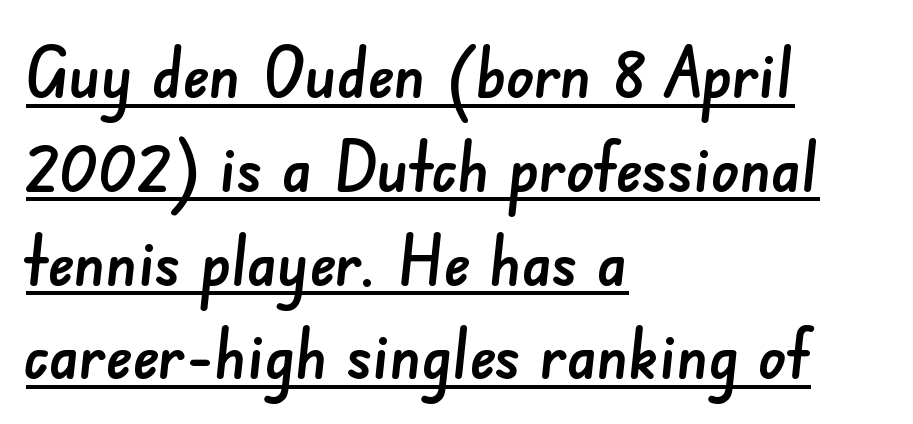
Q: Is the typeface a serif or a sans-serif typeface? A: Sans-serif.
Q: Is the text underlined? A: Yes.
Q: How is the paragraph aligned? A: Left-aligned.
Q: Is the spacing between letters normal or unusually wide? A: Normal.
Q: Is the spacing between lines tight, normal or loose? A: Normal.
Q: Width (condensed, normal, or wide)? A: Normal.
Q: Stroke contrast? A: Low.
Q: x-height? A: Small.
Q: Monospaced? A: No.
